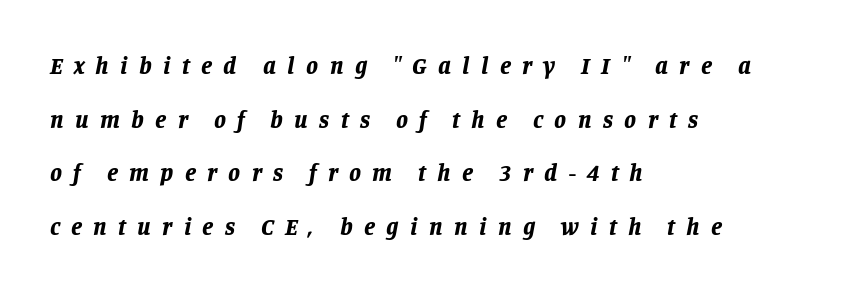
The image shows 24 px bold type, italic (leaning right); set left-aligned, loose line spacing (2.23x), unusually wide letter spacing (+0.47 em), not underlined.
